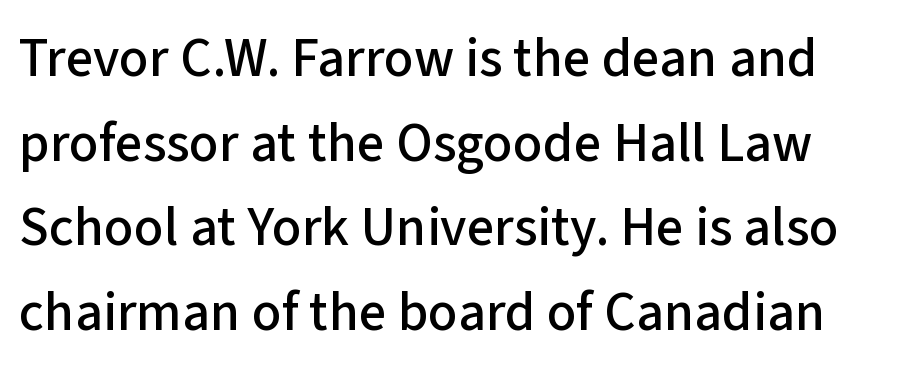
The image shows 55 px sans-serif type, upright; set normal line spacing (1.54x), normal letter spacing, not underlined; low stroke contrast and a medium x-height.
